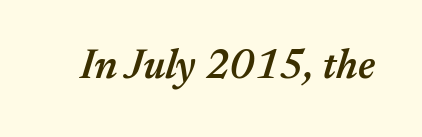
Q: Is the text bold? A: Semi-bold.
Q: Is the text italic (slanted)? A: Yes, it leans right by about 17 degrees.
Q: Is the text underlined? A: No.
Q: Is the spacing between letters normal or unusually wide? A: Normal.
Q: Width (condensed, normal, or wide)? A: Normal.
Q: Stroke contrast? A: Medium.
Q: x-height? A: Medium.
Q: Monospaced? A: No.
